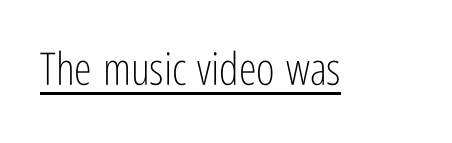
{"serif": "no", "italic": "no", "bold": "no", "weight": "light", "width": "condensed", "stroke_contrast": "low", "x_height": "medium", "monospaced": "no", "underline": "yes", "letter_spacing": "normal", "letter_spacing_em": 0.0, "glyph_px": 45}
